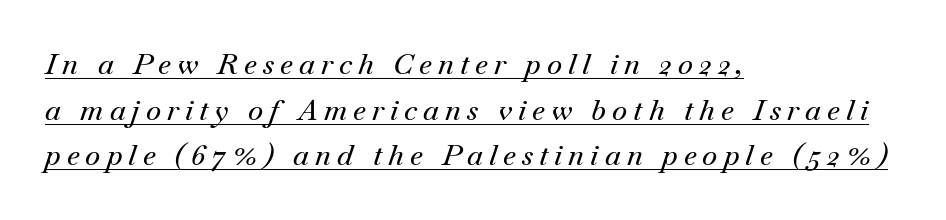
Q: Is the text italic (slanted)? A: Yes, it leans right by about 18 degrees.
Q: Is the typeface a serif or a sans-serif typeface? A: Serif.
Q: Is the text underlined? A: Yes.
Q: How is the paragraph aligned? A: Left-aligned.
Q: Is the spacing between letters normal or unusually wide? A: Unusually wide.
Q: Is the spacing between lines tight, normal or loose? A: Normal.
Q: Width (condensed, normal, or wide)? A: Normal.
Q: Stroke contrast? A: Medium.
Q: x-height? A: Small.
Q: Monospaced? A: No.
